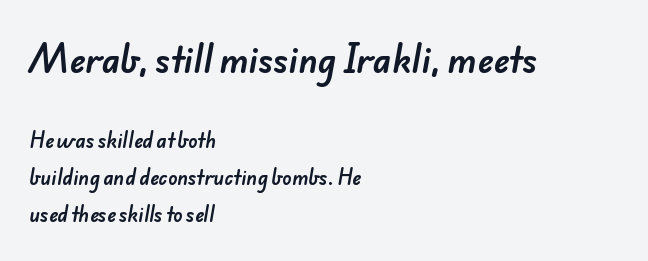
Words float on clear page, feet unadorned. This sample has the flowing, uneven cadence of proportional lettering. Block one is the big one; block two sits smaller underneath. Glyph-to-glyph distance matches everyday printed text.
